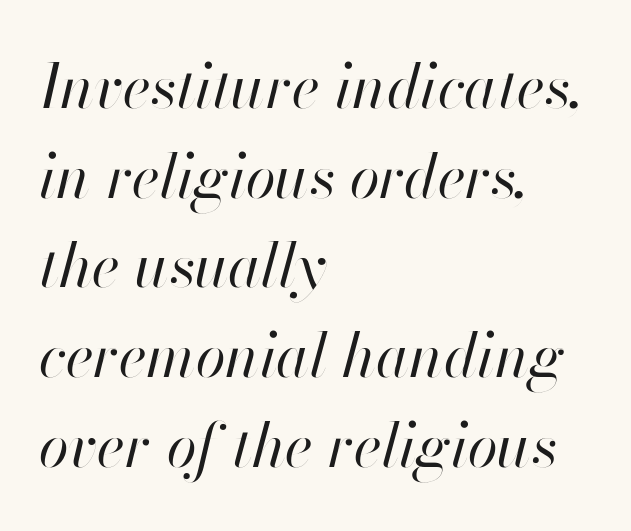
{"italic": "yes", "lean": "right", "slant_degrees": 13, "bold": "no", "weight": "regular", "width": "normal", "stroke_contrast": "high", "x_height": "small", "monospaced": "no", "underline": "no", "align": "left", "line_spacing": "normal", "line_spacing_ratio": 1.47, "letter_spacing": "normal", "letter_spacing_em": 0.0, "glyph_px": 61}
